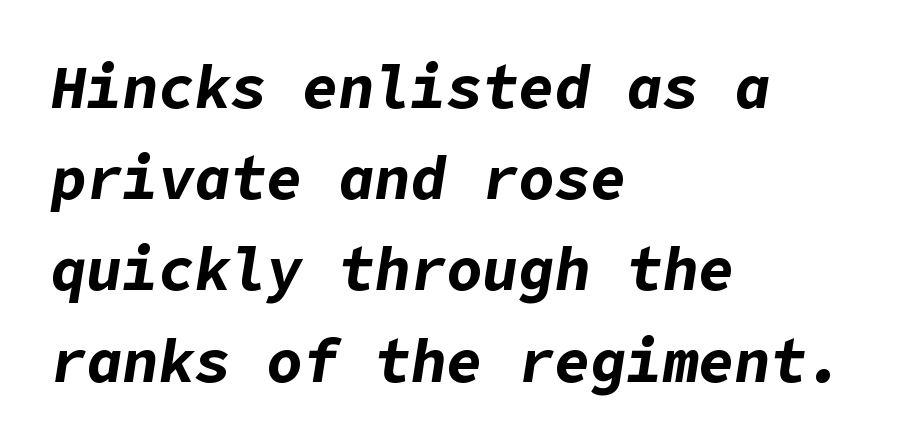
{"italic": "yes", "lean": "right", "slant_degrees": 9, "bold": "yes", "weight": "bold", "width": "normal", "stroke_contrast": "low", "x_height": "medium", "underline": "no", "align": "left", "line_spacing": "normal", "line_spacing_ratio": 1.52, "letter_spacing": "normal", "letter_spacing_em": 0.0, "glyph_px": 60}
